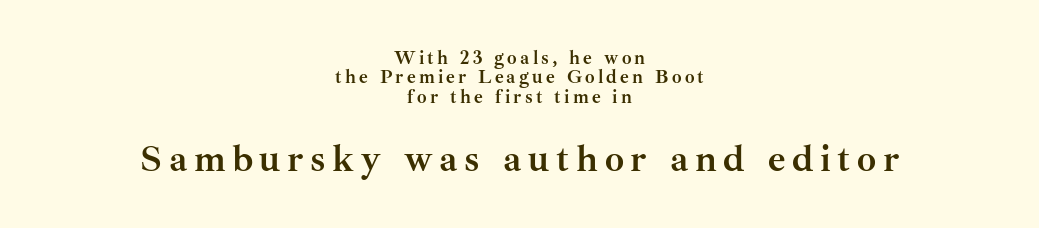
The image shows 38 px semibold serif type, upright; set centered, tight line spacing (1.02x), not underlined; the second (bottom) block is 2.0x larger; medium stroke contrast and a small x-height.
